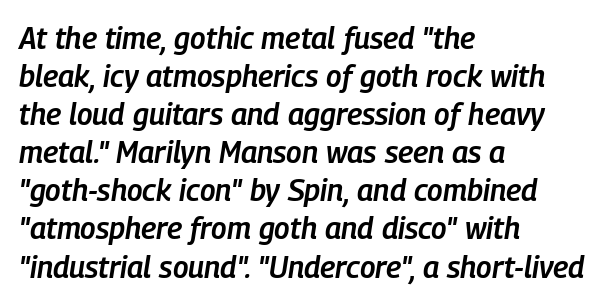
The image shows 30 px semibold, condensed type, italic (leaning right); set left-aligned, normal line spacing (1.27x), normal letter spacing, not underlined; low stroke contrast and a medium x-height.
